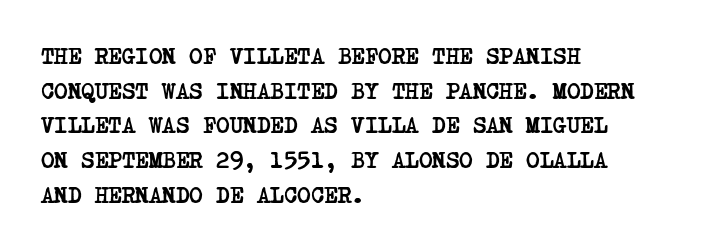
Short note: letters normally spaced. Heavy-handed strokes throughout: this text is bold. The words here are not underlined. The passage is arranged the way most books set body copy — flush left. Vertical spacing — default.
